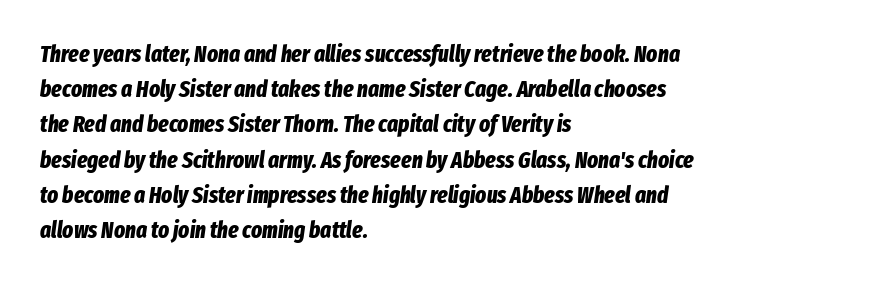
Rule under the text: the space is simply empty. Baseline-to-baseline distance is the conventional proportion of letter height. The font is running at its bold setting. Is the block centered? No — it sits flush against the left margin. Rendered with sloped, italic letterforms. The line texture is even and compact thanks to regular tracking.
